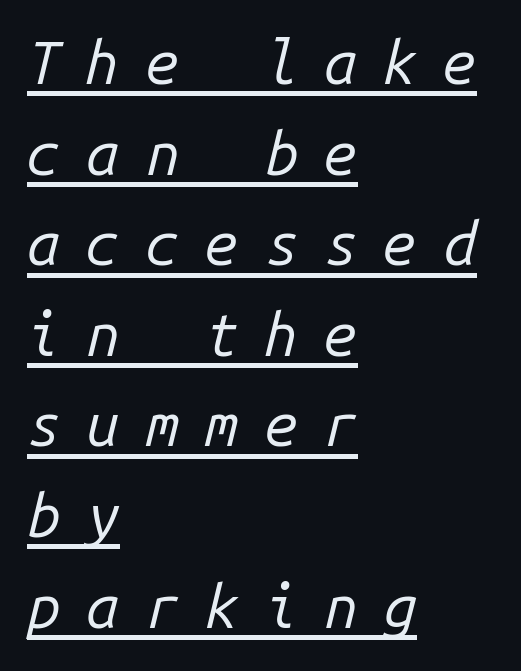
The image shows 60 px regular-weight type, italic (leaning right), monospaced; set left-aligned, normal line spacing (1.51x), unusually wide letter spacing (+0.43 em), underlined; low stroke contrast and a medium x-height.
